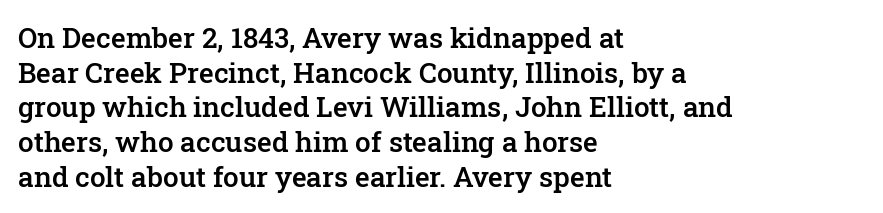
{"serif": "yes", "italic": "no", "bold": "semi", "weight": "semibold", "width": "normal", "stroke_contrast": "low", "x_height": "medium", "monospaced": "no", "underline": "no", "align": "left", "line_spacing_ratio": 1.24, "letter_spacing": "normal", "letter_spacing_em": 0.0, "glyph_px": 28}
